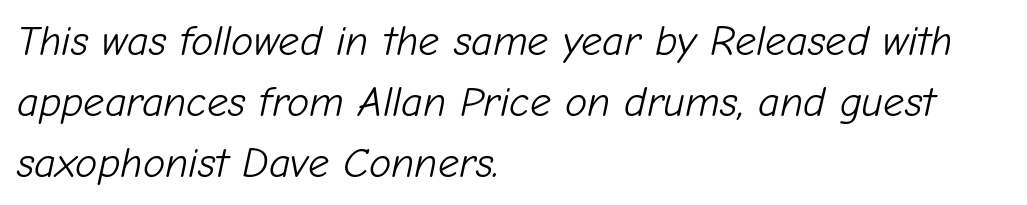
{"italic": "yes", "lean": "right", "slant_degrees": 12, "bold": "no", "weight": "light", "width": "normal", "stroke_contrast": "low", "x_height": "medium", "monospaced": "no", "underline": "no", "align": "left", "line_spacing": "normal", "line_spacing_ratio": 1.45, "letter_spacing": "normal", "letter_spacing_em": 0.0, "glyph_px": 42}
